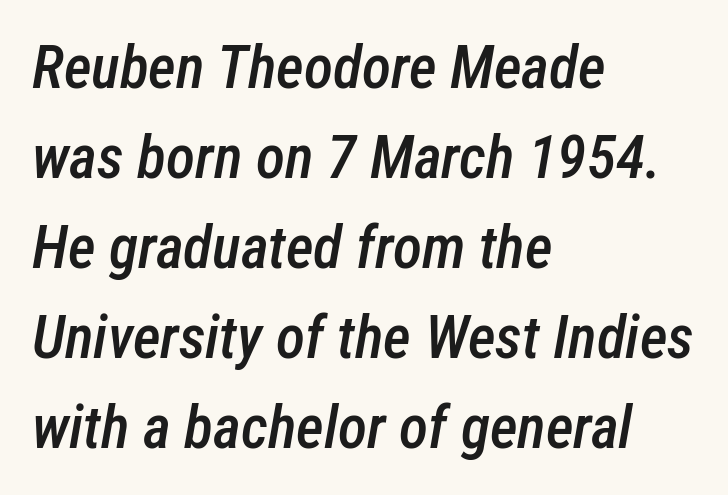
Q: Is the text bold? A: Semi-bold.
Q: Is the text italic (slanted)? A: Yes, it leans right by about 12 degrees.
Q: Is the text underlined? A: No.
Q: How is the paragraph aligned? A: Left-aligned.
Q: Is the spacing between letters normal or unusually wide? A: Normal.
Q: Is the spacing between lines tight, normal or loose? A: Normal.
Q: Width (condensed, normal, or wide)? A: Condensed.
Q: Stroke contrast? A: Low.
Q: x-height? A: Medium.
Q: Monospaced? A: No.
